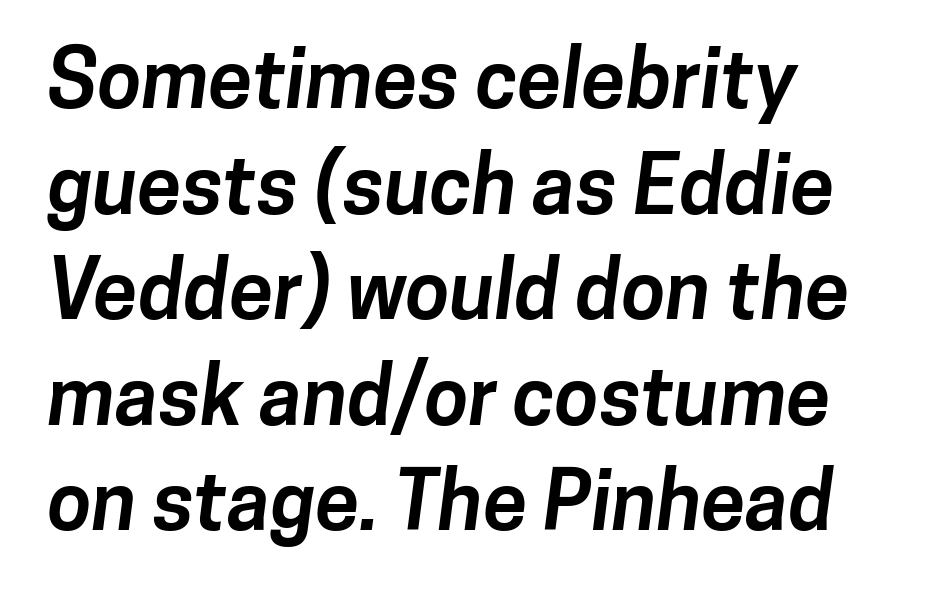
{"serif": "no", "bold": "yes", "weight": "bold", "width": "normal", "stroke_contrast": "low", "x_height": "medium", "monospaced": "no", "underline": "no", "align": "left", "line_spacing": "normal", "line_spacing_ratio": 1.32, "letter_spacing": "normal", "letter_spacing_em": 0.0, "glyph_px": 80}
